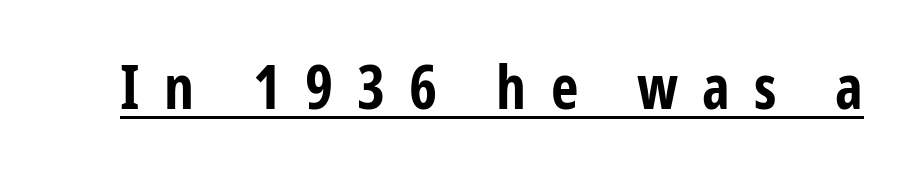
These lines are rendered in a variable-pitch font. Typographic density is high because the face is bold. Is there any slant? The stems are plumb. The glyphs in this specimen are sans serif.
